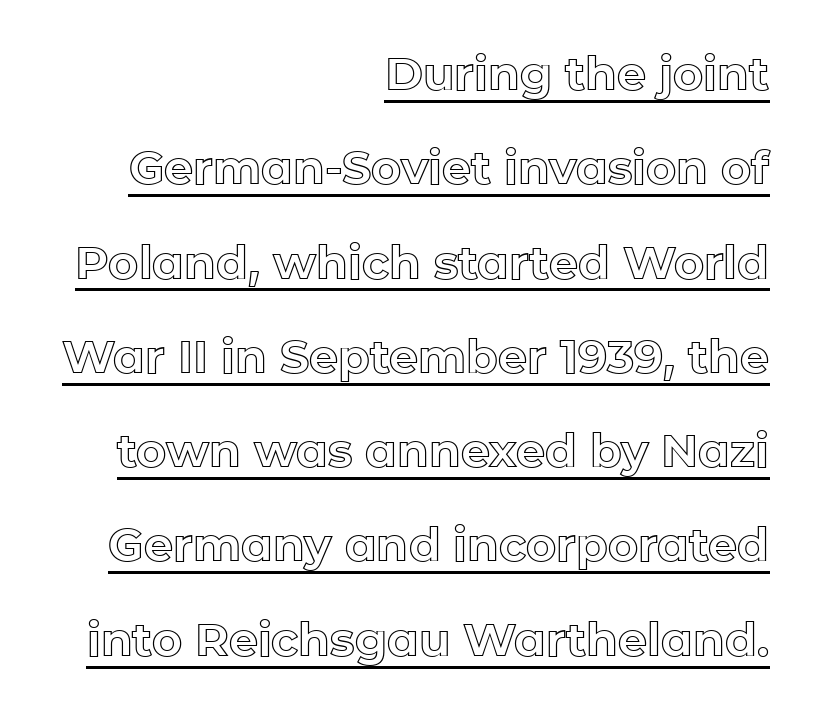
Q: Is the text italic (slanted)? A: No, it is upright.
Q: Is the text underlined? A: Yes.
Q: How is the paragraph aligned? A: Right-aligned.
Q: Is the spacing between letters normal or unusually wide? A: Normal.
Q: Is the spacing between lines tight, normal or loose? A: Loose.
Q: Width (condensed, normal, or wide)? A: Normal.
Q: x-height? A: Medium.
Q: Monospaced? A: No.
